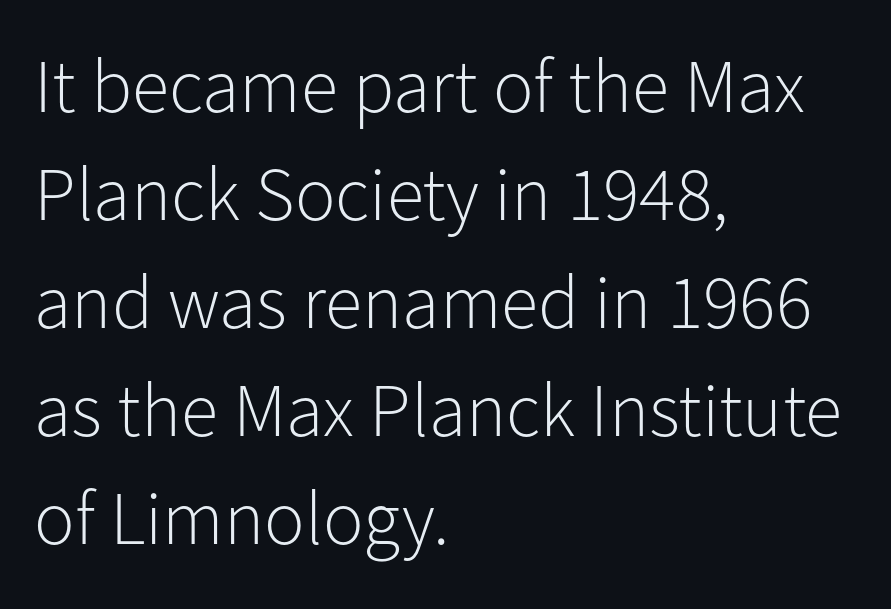
The image shows 76 px light sans-serif type, upright; set left-aligned, normal line spacing (1.42x), normal letter spacing, not underlined; low stroke contrast and a medium x-height.
